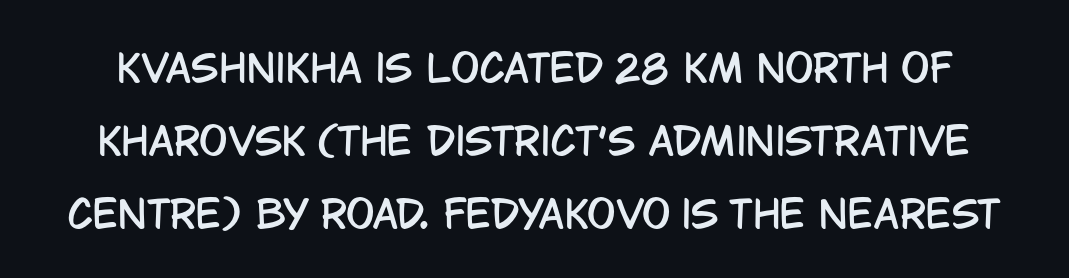
Q: Is the text italic (slanted)? A: No, it is upright.
Q: Is the typeface a serif or a sans-serif typeface? A: Sans-serif.
Q: Is the text underlined? A: No.
Q: Is the spacing between letters normal or unusually wide? A: Normal.
Q: Is the spacing between lines tight, normal or loose? A: Loose.
Q: Width (condensed, normal, or wide)? A: Condensed.
Q: Stroke contrast? A: Low.
Q: x-height? A: Large.
Q: Monospaced? A: No.
